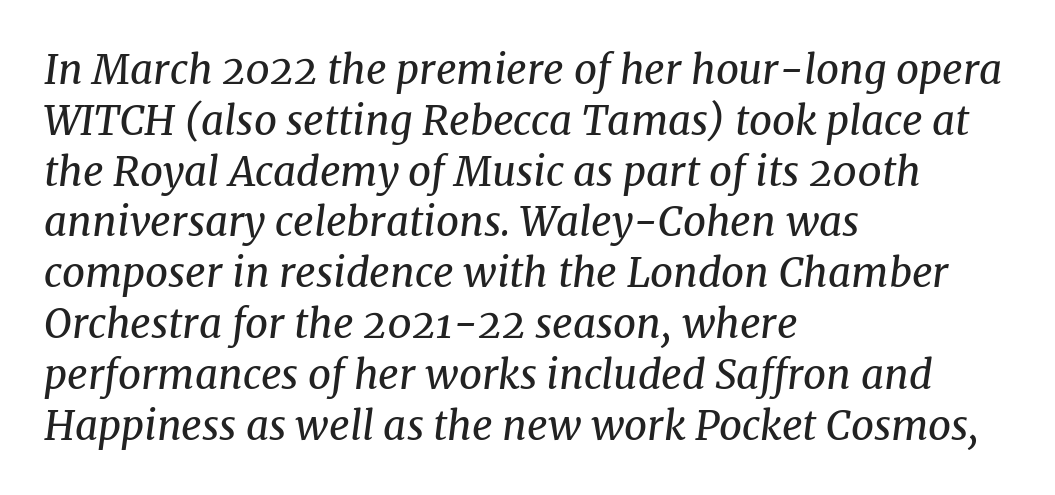
Q: Is the text bold? A: No.
Q: Is the text italic (slanted)? A: Yes, it leans right by about 8 degrees.
Q: Is the typeface a serif or a sans-serif typeface? A: Serif.
Q: Is the text underlined? A: No.
Q: How is the paragraph aligned? A: Left-aligned.
Q: Is the spacing between letters normal or unusually wide? A: Normal.
Q: Is the spacing between lines tight, normal or loose? A: Normal.
Q: Width (condensed, normal, or wide)? A: Normal.
Q: Stroke contrast? A: Medium.
Q: x-height? A: Medium.
Q: Monospaced? A: No.
